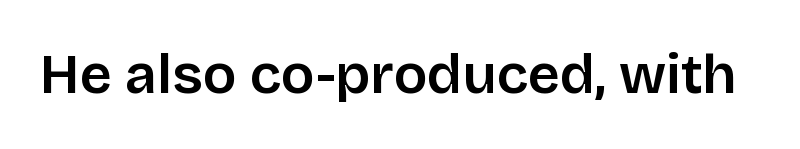
{"serif": "no", "italic": "no", "bold": "semi", "weight": "semibold", "width": "normal", "stroke_contrast": "low", "x_height": "large", "monospaced": "no", "underline": "no", "letter_spacing": "normal", "letter_spacing_em": 0.0, "glyph_px": 56}
